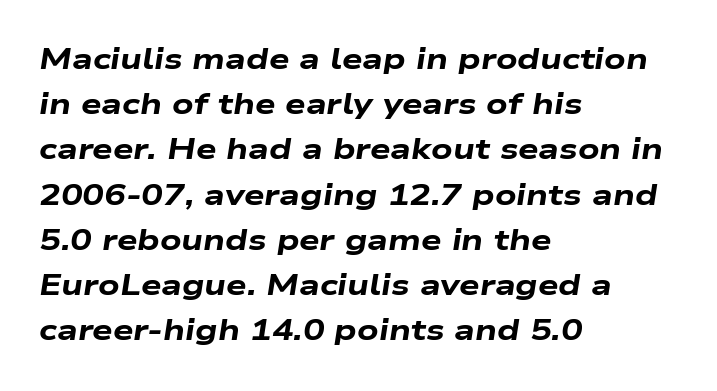
{"italic": "yes", "lean": "right", "slant_degrees": 9, "bold": "yes", "weight": "heavy", "width": "wide", "stroke_contrast": "low", "x_height": "medium", "monospaced": "no", "underline": "no", "align": "left", "line_spacing": "normal", "line_spacing_ratio": 1.56, "letter_spacing": "normal", "letter_spacing_em": 0.0, "glyph_px": 29}
